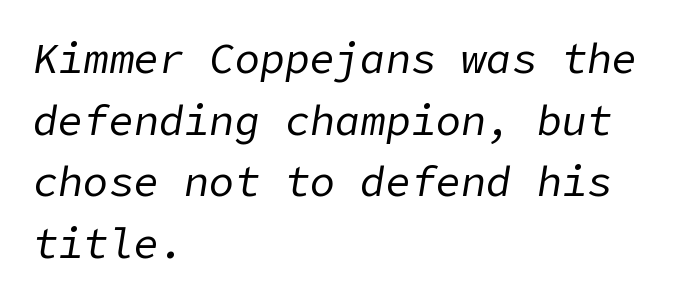
The characters are drawn with everyday or finer stroke widths. This rendering leaves character spacing at its baseline value. Emphasis-style slanted type is in use. Line spacing here is normal. Line starts are locked; line ends wander. Letters rest on an invisible, unmarked baseline.
